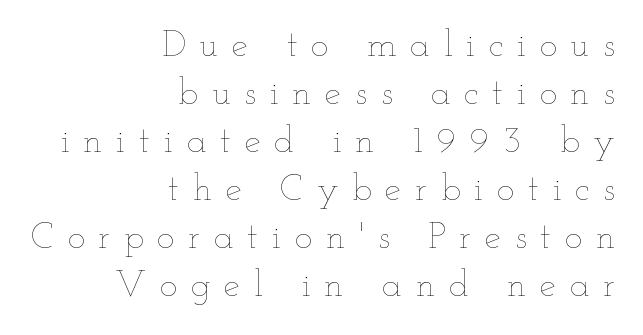
Q: Is the text bold? A: No.
Q: Is the text italic (slanted)? A: No, it is upright.
Q: Is the text underlined? A: No.
Q: How is the paragraph aligned? A: Right-aligned.
Q: Is the spacing between letters normal or unusually wide? A: Unusually wide.
Q: Is the spacing between lines tight, normal or loose? A: Normal.
Q: Width (condensed, normal, or wide)? A: Wide.
Q: Stroke contrast? A: Low.
Q: x-height? A: Small.
Q: Monospaced? A: No.
